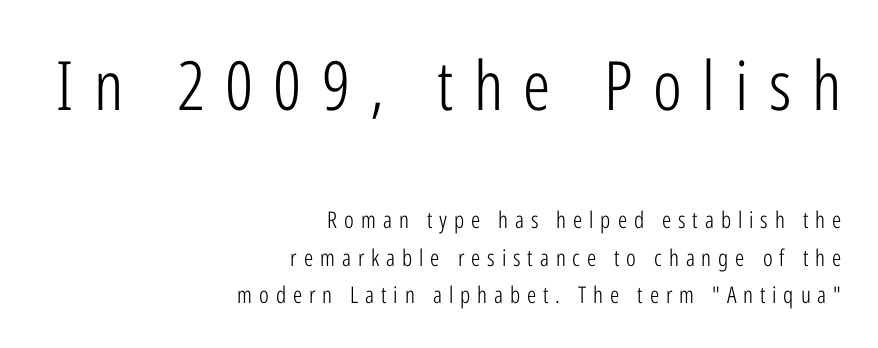
{"serif": "no", "italic": "no", "bold": "no", "weight": "light", "width": "condensed", "stroke_contrast": "low", "x_height": "medium", "monospaced": "no", "underline": "no", "align": "right", "line_spacing": "normal", "line_spacing_ratio": 1.64, "letter_spacing": "wide", "letter_spacing_em": 0.3, "larger_block": "first", "size_ratio": 2.96, "glyph_px": 68}
